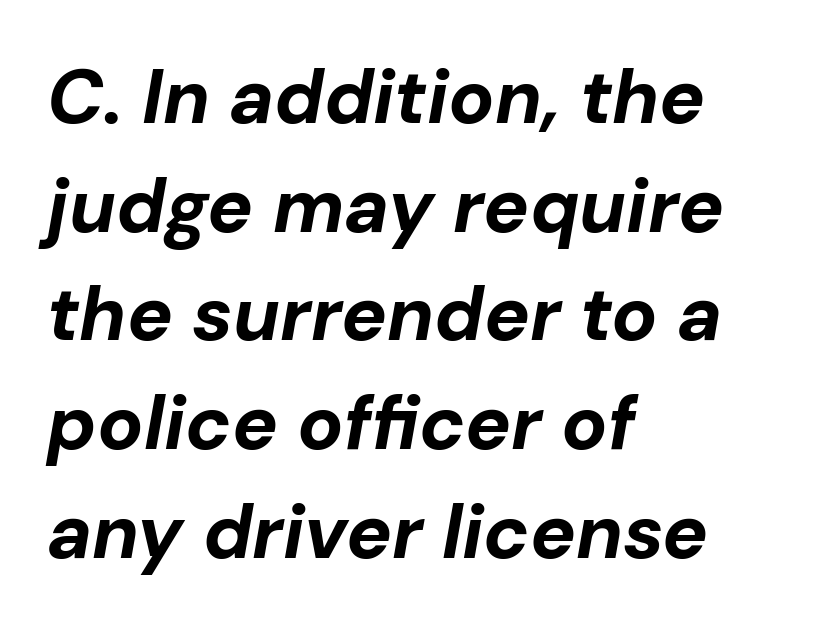
The letterforms sit shoulder to shoulder at normal distance. In CSS terms this would be text-align: left. Each row of text sits above clean, open space. The text carries the slant typical of an italic or oblique font. Leading: standard.
